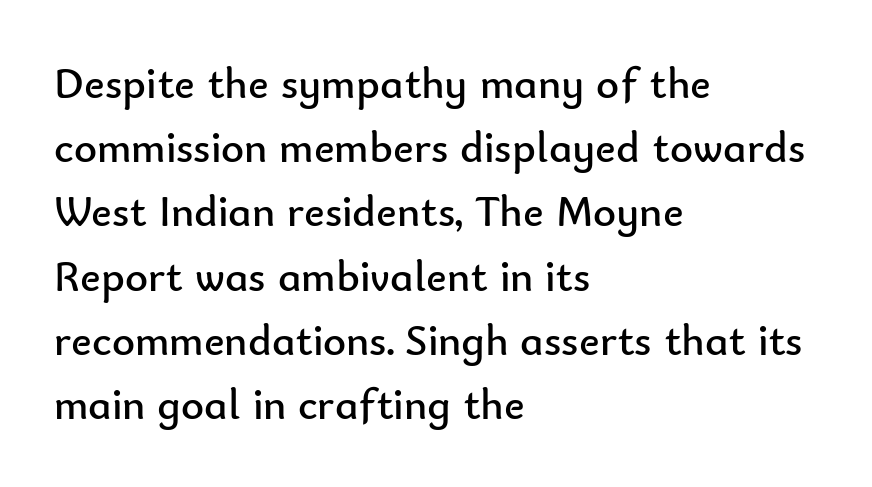
The image shows 44 px regular-weight sans-serif type, upright; set left-aligned, normal line spacing (1.46x), normal letter spacing, not underlined; low stroke contrast and a small x-height.
